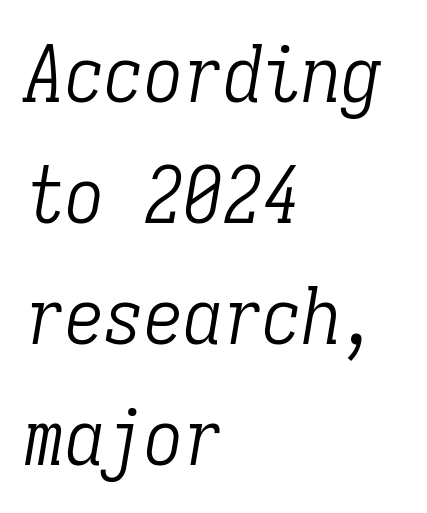
{"serif": "yes", "italic": "yes", "lean": "right", "slant_degrees": 9, "bold": "no", "weight": "light", "width": "condensed", "stroke_contrast": "low", "x_height": "medium", "monospaced": "yes", "underline": "no", "align": "left", "line_spacing": "normal", "line_spacing_ratio": 1.53, "letter_spacing": "normal", "letter_spacing_em": 0.0, "glyph_px": 79}
